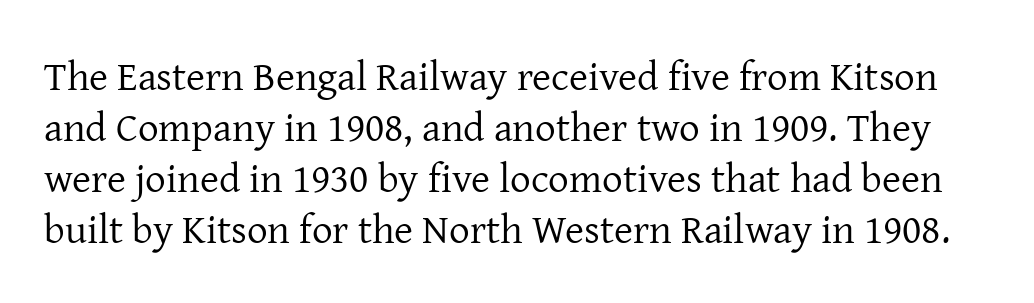
The image shows 41 px regular-weight serif type, upright; set line spacing 1.24x, normal letter spacing, not underlined; low stroke contrast and a medium x-height.
